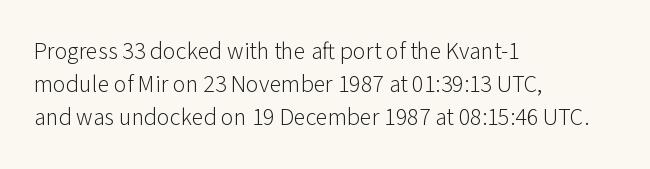
{"italic": "no", "bold": "no", "underline": "no", "align": "left", "line_spacing": "normal", "line_spacing_ratio": 1.37, "letter_spacing": "normal", "letter_spacing_em": 0.0, "glyph_px": 24}
